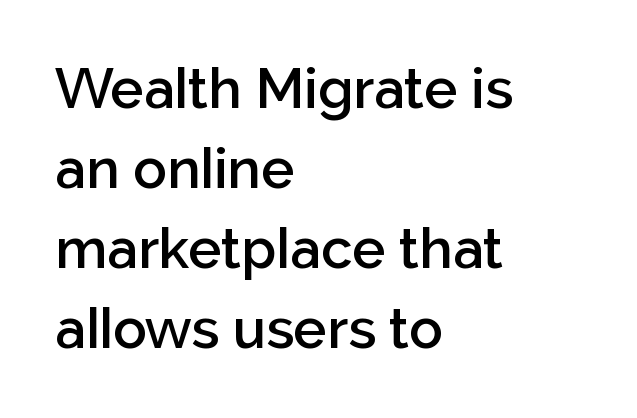
Q: Is the text bold? A: Semi-bold.
Q: Is the text italic (slanted)? A: No, it is upright.
Q: Is the typeface a serif or a sans-serif typeface? A: Sans-serif.
Q: Is the text underlined? A: No.
Q: How is the paragraph aligned? A: Left-aligned.
Q: Is the spacing between letters normal or unusually wide? A: Normal.
Q: Is the spacing between lines tight, normal or loose? A: Normal.
Q: Width (condensed, normal, or wide)? A: Normal.
Q: Stroke contrast? A: Low.
Q: x-height? A: Medium.
Q: Monospaced? A: No.
